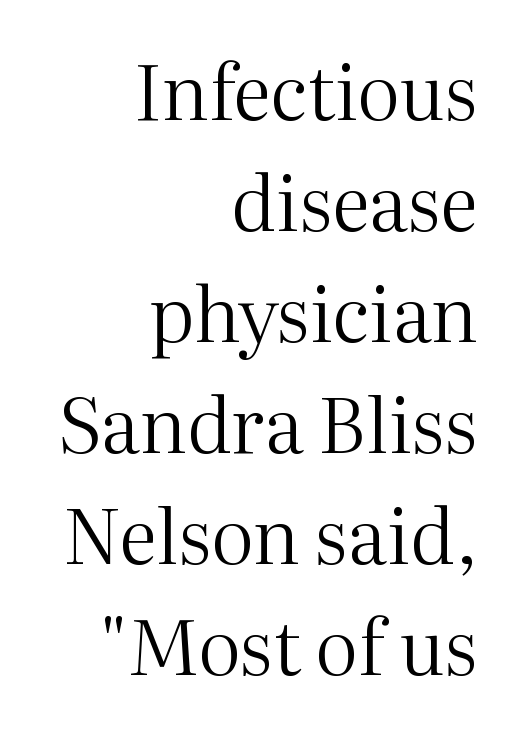
Nobody touched the tracking dial on this one. Casual observation: everything's shoved over to the right. A light-to-regular cut is what we see here. Check where the strokes stop: tiny serifs finish them off.
